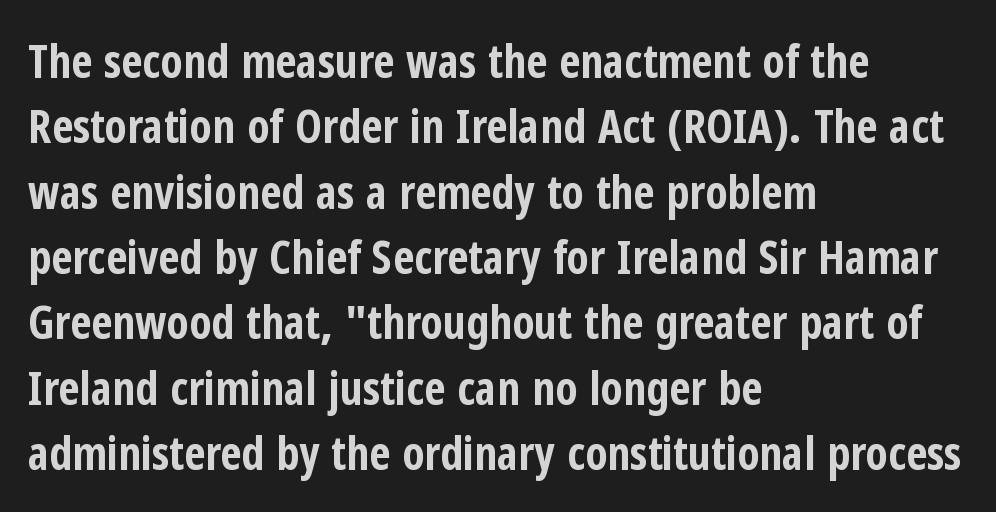
Q: Is the text bold? A: Yes.
Q: Is the text italic (slanted)? A: No, it is upright.
Q: Is the typeface a serif or a sans-serif typeface? A: Sans-serif.
Q: Is the text underlined? A: No.
Q: How is the paragraph aligned? A: Left-aligned.
Q: Is the spacing between letters normal or unusually wide? A: Normal.
Q: Is the spacing between lines tight, normal or loose? A: Normal.
Q: Width (condensed, normal, or wide)? A: Condensed.
Q: Stroke contrast? A: Low.
Q: x-height? A: Medium.
Q: Monospaced? A: No.
